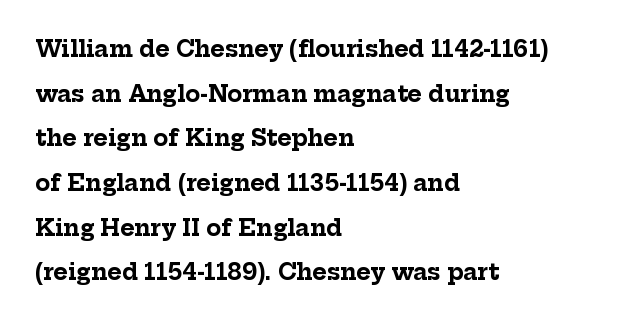
Q: Is the text bold? A: Yes.
Q: Is the text italic (slanted)? A: No, it is upright.
Q: Is the text underlined? A: No.
Q: How is the paragraph aligned? A: Left-aligned.
Q: Is the spacing between letters normal or unusually wide? A: Normal.
Q: Is the spacing between lines tight, normal or loose? A: Loose.
